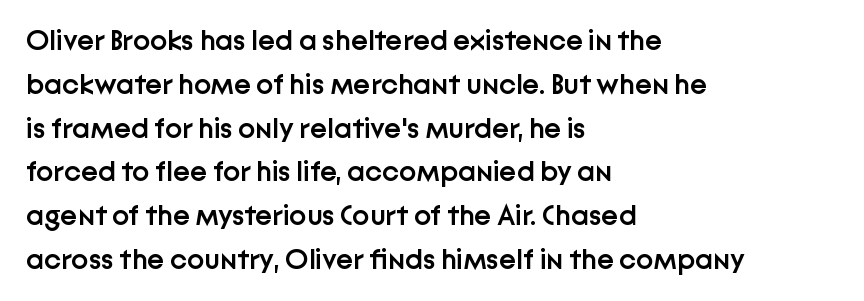
Q: Is the text bold? A: Semi-bold.
Q: Is the text italic (slanted)? A: No, it is upright.
Q: Is the typeface a serif or a sans-serif typeface? A: Sans-serif.
Q: Is the text underlined? A: No.
Q: How is the paragraph aligned? A: Left-aligned.
Q: Is the spacing between letters normal or unusually wide? A: Normal.
Q: Is the spacing between lines tight, normal or loose? A: Normal.
Q: Width (condensed, normal, or wide)? A: Normal.
Q: Stroke contrast? A: Low.
Q: x-height? A: Medium.
Q: Monospaced? A: No.
